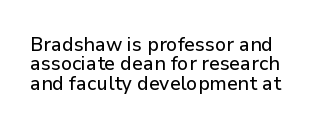
The image shows 20 px text type, upright; set tight line spacing (0.97x), normal letter spacing, not underlined.
